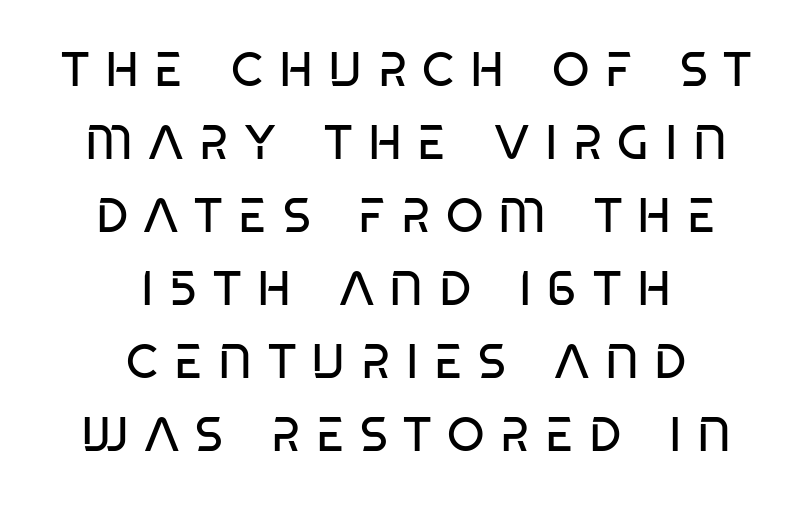
{"serif": "no", "bold": "no", "weight": "regular", "width": "condensed", "stroke_contrast": "low", "x_height": "large", "monospaced": "no", "underline": "no", "align": "center", "line_spacing": "normal", "line_spacing_ratio": 1.52, "letter_spacing": "wide", "letter_spacing_em": 0.32, "glyph_px": 48}
